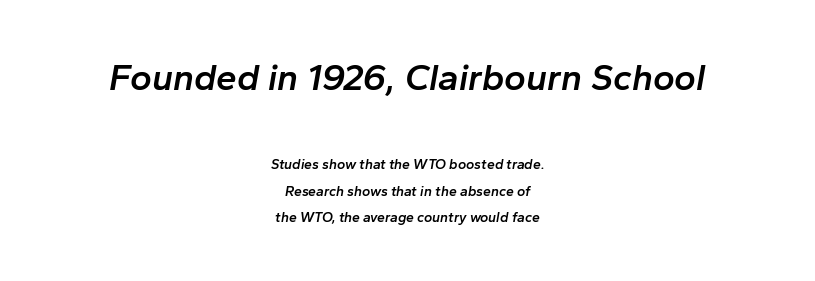
Q: Is the text bold? A: Semi-bold.
Q: Is the text italic (slanted)? A: Yes, it leans right by about 10 degrees.
Q: Is the text underlined? A: No.
Q: How is the paragraph aligned? A: Centered.
Q: Is the spacing between letters normal or unusually wide? A: Normal.
Q: Is the spacing between lines tight, normal or loose? A: Loose.
Q: Which block of text is set in a larger size, the first (top) or the second (bottom)? A: The first (top) one.
Q: Width (condensed, normal, or wide)? A: Normal.
Q: Stroke contrast? A: Low.
Q: x-height? A: Medium.
Q: Monospaced? A: No.
